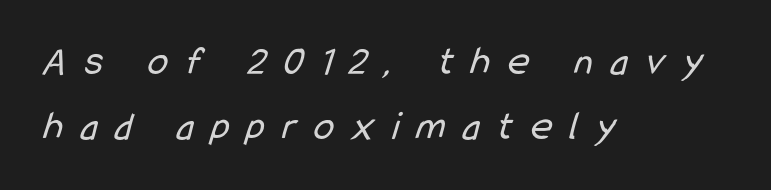
The image shows 41 px regular-weight, condensed sans-serif type; set left-aligned, normal line spacing (1.59x), unusually wide letter spacing (+0.43 em), not underlined; low stroke contrast and a medium x-height.
